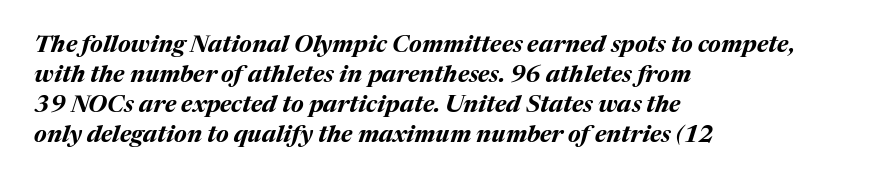
{"italic": "yes", "lean": "right", "slant_degrees": 17, "bold": "yes", "underline": "no", "align": "left", "line_spacing": "normal", "line_spacing_ratio": 1.25, "letter_spacing": "normal", "letter_spacing_em": 0.0, "glyph_px": 24}
